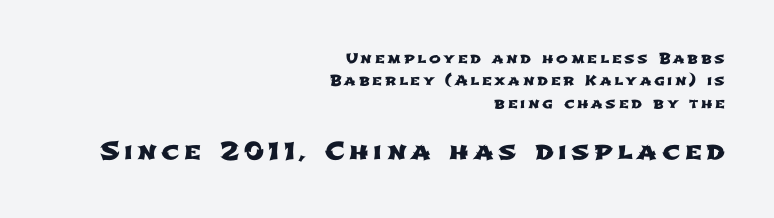
Q: Is the text underlined? A: No.
Q: How is the paragraph aligned? A: Right-aligned.
Q: Is the spacing between lines tight, normal or loose? A: Normal.
Q: Which block of text is set in a larger size, the first (top) or the second (bottom)? A: The second (bottom) one.
